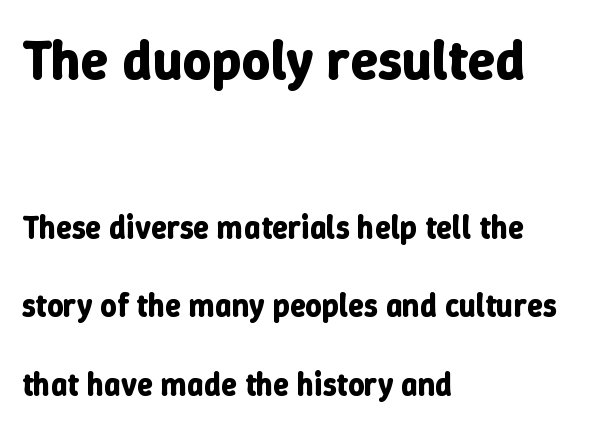
The image shows 56 px bold type, upright; set left-aligned, loose line spacing (2.46x), normal letter spacing, not underlined; the first (top) block is 1.75x larger; low stroke contrast and a medium x-height.
